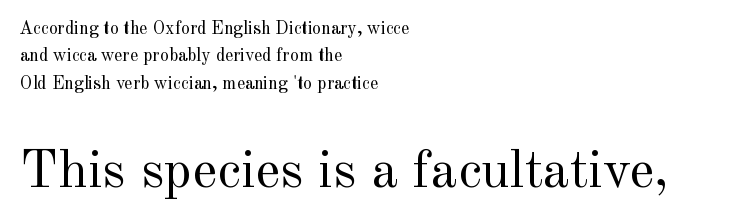
The image shows 54 px regular-weight serif type, upright; set left-aligned, normal line spacing (1.52x), normal letter spacing, not underlined; the second (bottom) block is 3.0x larger; a small x-height.
